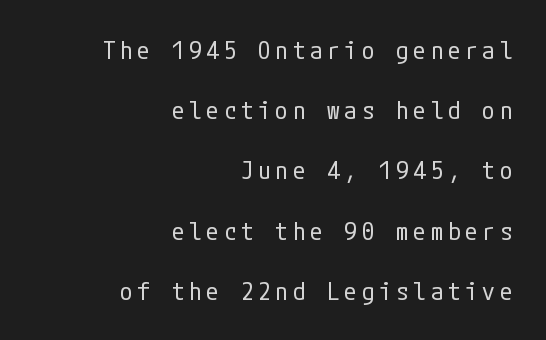
{"italic": "no", "bold": "no", "underline": "no", "align": "right", "line_spacing": "loose", "line_spacing_ratio": 2.41, "glyph_px": 25}
